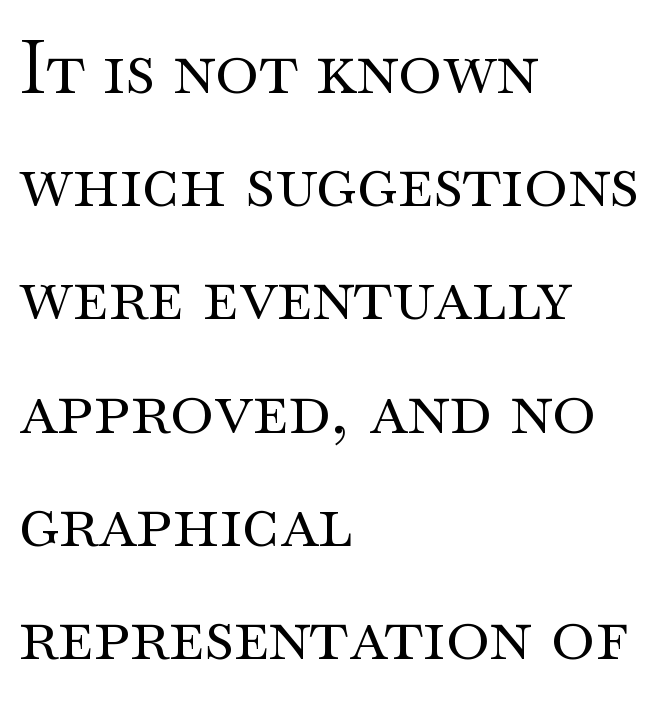
Q: Is the text bold? A: No.
Q: Is the text italic (slanted)? A: No, it is upright.
Q: Is the typeface a serif or a sans-serif typeface? A: Serif.
Q: Is the text underlined? A: No.
Q: How is the paragraph aligned? A: Left-aligned.
Q: Is the spacing between letters normal or unusually wide? A: Normal.
Q: Is the spacing between lines tight, normal or loose? A: Normal.
Q: Width (condensed, normal, or wide)? A: Wide.
Q: Stroke contrast? A: Medium.
Q: x-height? A: Small.
Q: Monospaced? A: No.
